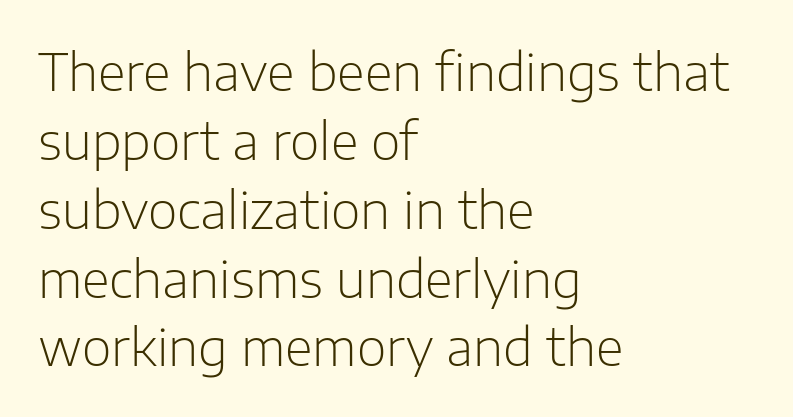
{"serif": "no", "italic": "no", "bold": "no", "weight": "light", "width": "normal", "stroke_contrast": "low", "x_height": "medium", "monospaced": "no", "underline": "no", "align": "left", "line_spacing": "normal", "line_spacing_ratio": 1.35, "letter_spacing": "normal", "letter_spacing_em": 0.0, "glyph_px": 51}
